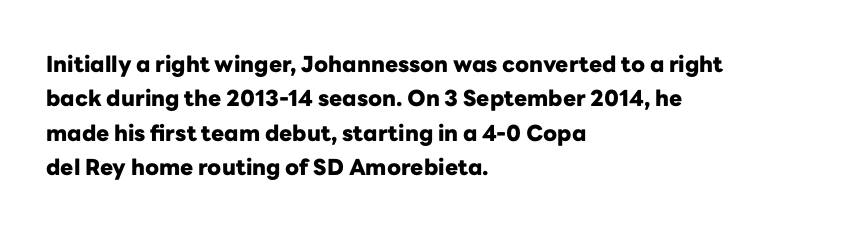
{"italic": "no", "bold": "yes", "underline": "no", "align": "left", "line_spacing": "normal", "line_spacing_ratio": 1.56, "letter_spacing": "normal", "letter_spacing_em": 0.0, "glyph_px": 22}
